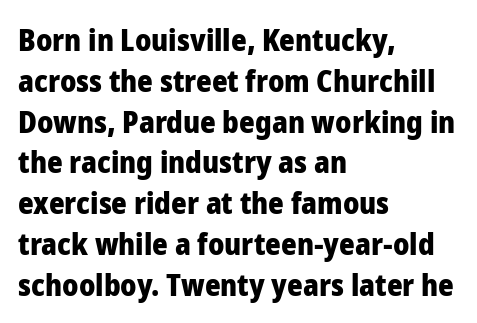
Glyph-to-glyph distance matches everyday printed text. Typographically, this falls in the sans-serif category. If you measured baseline to baseline, you'd find a middling distance. How heavy is the stroke? Heavy — this is a bold. It's the straight-up-and-down kind of type.
